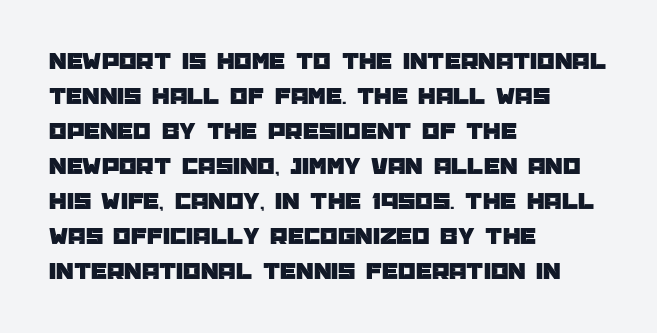
The rendering uses a moderate line-height, typical for paragraphs. A typesetter would call this zero additional tracking. Teacher's note: observe the even left margin — that is flush-left alignment. The string is rendered with underlining switched off. Posture: straight, roman, zero tilt.
